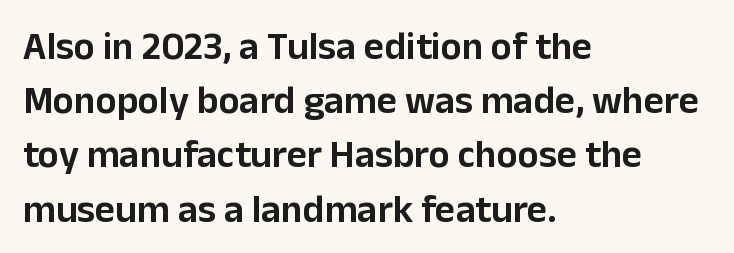
The image shows 39 px sans-serif type, upright; set left-aligned, normal line spacing (1.39x), normal letter spacing, not underlined; low stroke contrast and a medium x-height.
